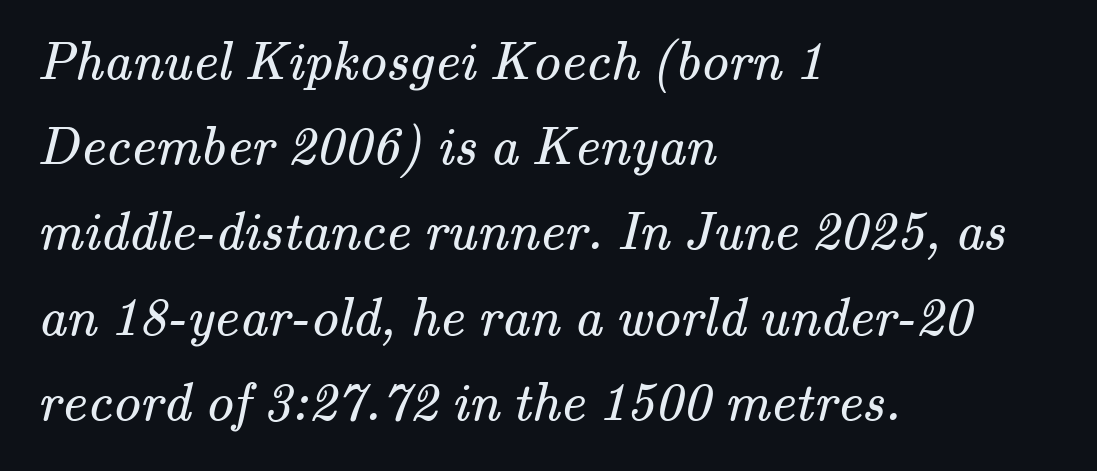
Q: Is the text bold? A: No.
Q: Is the typeface a serif or a sans-serif typeface? A: Serif.
Q: Is the text underlined? A: No.
Q: How is the paragraph aligned? A: Left-aligned.
Q: Is the spacing between letters normal or unusually wide? A: Normal.
Q: Is the spacing between lines tight, normal or loose? A: Normal.
Q: Width (condensed, normal, or wide)? A: Normal.
Q: Stroke contrast? A: Medium.
Q: x-height? A: Small.
Q: Monospaced? A: No.
